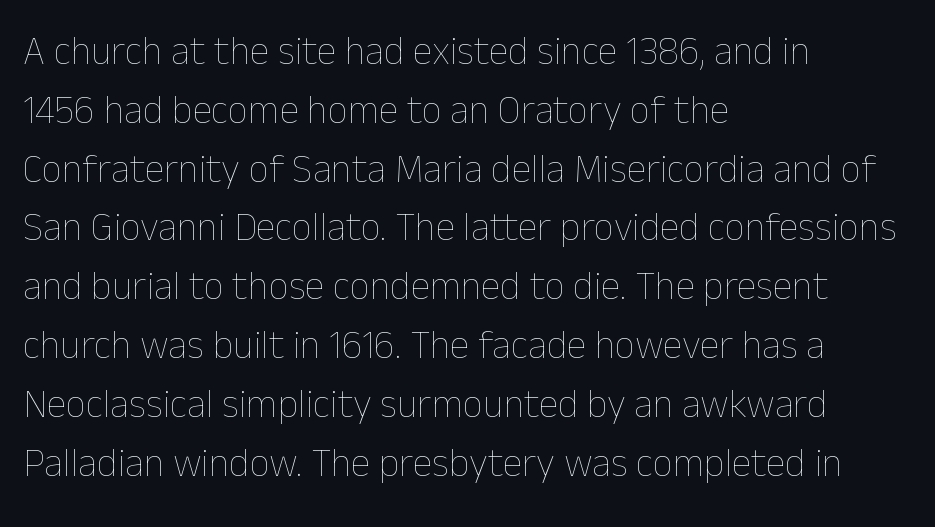
Q: Is the text bold? A: No.
Q: Is the text italic (slanted)? A: No, it is upright.
Q: Is the text underlined? A: No.
Q: How is the paragraph aligned? A: Left-aligned.
Q: Is the spacing between letters normal or unusually wide? A: Normal.
Q: Is the spacing between lines tight, normal or loose? A: Normal.
Q: Width (condensed, normal, or wide)? A: Normal.
Q: Stroke contrast? A: Low.
Q: x-height? A: Medium.
Q: Monospaced? A: No.
